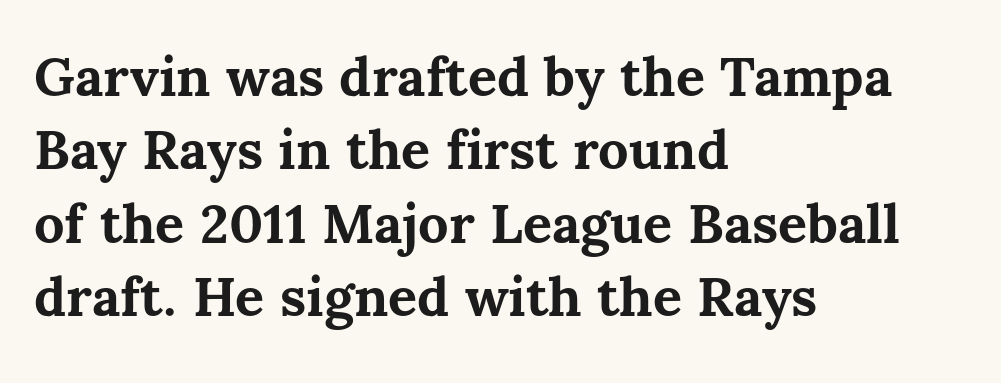
The rendering uses natural spacing where letterforms have individual widths. Compared with a centered layout, this one pins lines to the left instead. Ascenders rise straight up at ninety degrees. The sample has been set heavy, in full bold. The space between consecutive lines is moderate.
